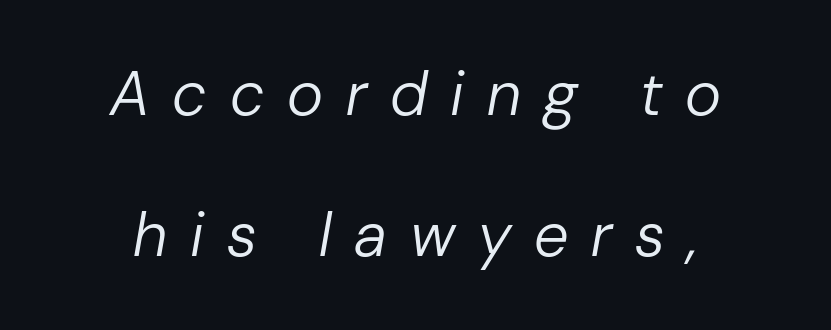
The typesetting does not lean heavy: it is not bold. The rendering inserts visible extra space after every character. Students, observe: this is what heavily led, spacious text looks like. The compositor balanced each line on the midline.
